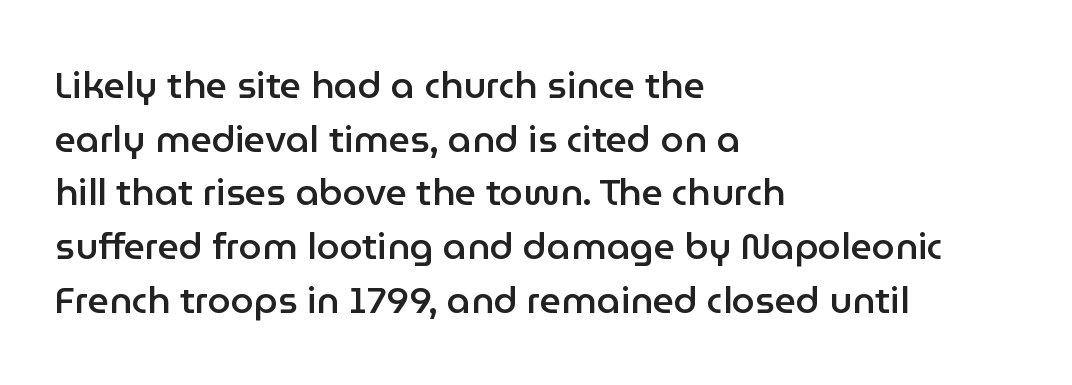
Q: Is the text bold? A: Semi-bold.
Q: Is the text italic (slanted)? A: No, it is upright.
Q: Is the typeface a serif or a sans-serif typeface? A: Sans-serif.
Q: Is the text underlined? A: No.
Q: How is the paragraph aligned? A: Left-aligned.
Q: Is the spacing between letters normal or unusually wide? A: Normal.
Q: Is the spacing between lines tight, normal or loose? A: Normal.
Q: Width (condensed, normal, or wide)? A: Normal.
Q: Stroke contrast? A: Low.
Q: x-height? A: Medium.
Q: Monospaced? A: No.
